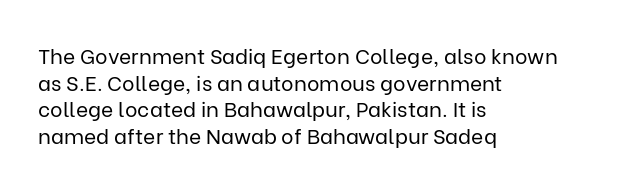
Q: Is the text bold? A: No.
Q: Is the text italic (slanted)? A: No, it is upright.
Q: Is the text underlined? A: No.
Q: How is the paragraph aligned? A: Left-aligned.
Q: Is the spacing between letters normal or unusually wide? A: Normal.
Q: Is the spacing between lines tight, normal or loose? A: Normal.
